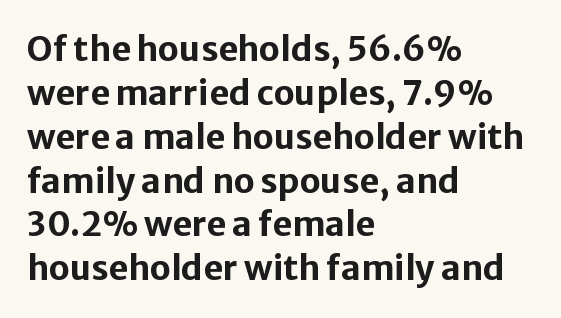
The lettering holds an erect, upright posture throughout. Typesetter's note: full bold, strokes at maximum text heaviness. A student would call this left alignment; a typographer would say flush left, rag right. Do the characters align in a grid? No, the font is proportional. Students, observe: this is what conventionally led text looks like.
